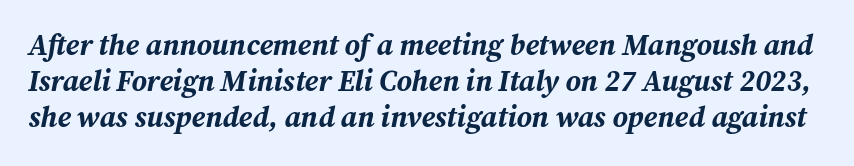
{"italic": "yes", "lean": "right", "slant_degrees": 12, "bold": "yes", "weight": "bold", "width": "normal", "stroke_contrast": "medium", "x_height": "medium", "monospaced": "no", "underline": "no", "line_spacing": "normal", "line_spacing_ratio": 1.25, "letter_spacing": "normal", "letter_spacing_em": 0.0, "glyph_px": 29}
